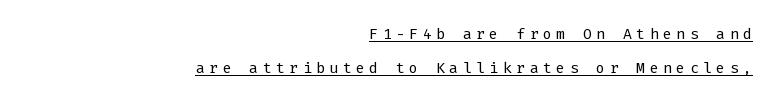
The image shows 21 px text type, upright; set right-aligned, normal line spacing (1.6x), unusually wide letter spacing (+0.21 em), underlined.
